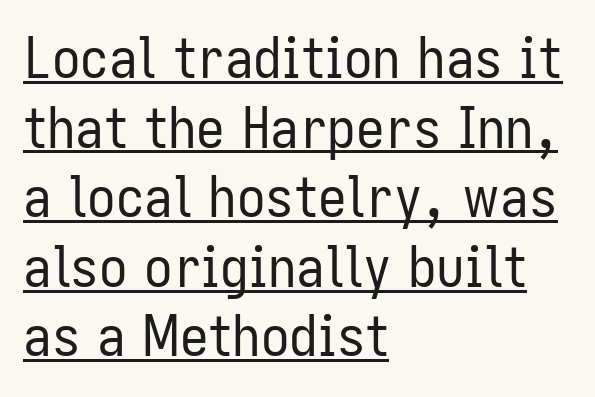
{"serif": "no", "italic": "no", "bold": "no", "weight": "regular", "width": "condensed", "stroke_contrast": "low", "x_height": "medium", "monospaced": "no", "underline": "yes", "align": "left", "line_spacing_ratio": 1.22, "letter_spacing": "normal", "letter_spacing_em": 0.0, "glyph_px": 57}
